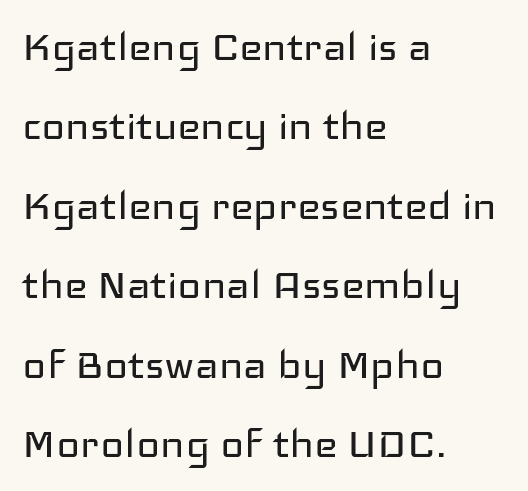
The image shows 50 px regular-weight, wide sans-serif type, upright; set left-aligned, normal line spacing (1.59x), normal letter spacing, not underlined; low stroke contrast and a medium x-height.
